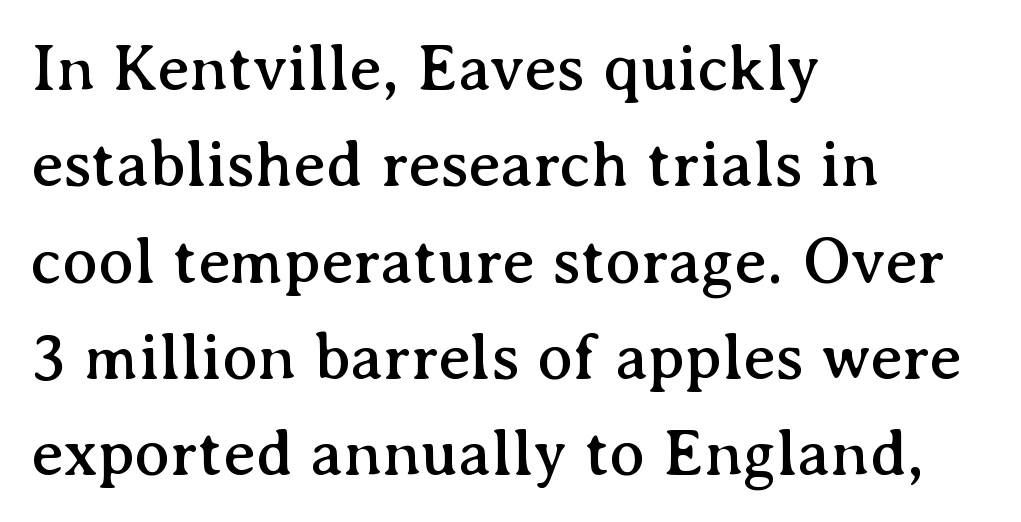
Q: Is the text italic (slanted)? A: No, it is upright.
Q: Is the typeface a serif or a sans-serif typeface? A: Serif.
Q: Is the text underlined? A: No.
Q: How is the paragraph aligned? A: Left-aligned.
Q: Is the spacing between letters normal or unusually wide? A: Normal.
Q: Is the spacing between lines tight, normal or loose? A: Normal.
Q: Width (condensed, normal, or wide)? A: Normal.
Q: Stroke contrast? A: Medium.
Q: x-height? A: Medium.
Q: Monospaced? A: No.
